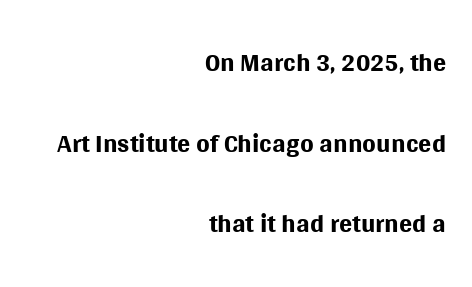
Q: Is the text bold? A: No.
Q: Is the text italic (slanted)? A: No, it is upright.
Q: Is the typeface a serif or a sans-serif typeface? A: Sans-serif.
Q: Is the text underlined? A: No.
Q: How is the paragraph aligned? A: Right-aligned.
Q: Is the spacing between letters normal or unusually wide? A: Normal.
Q: Is the spacing between lines tight, normal or loose? A: Loose.
Q: Width (condensed, normal, or wide)? A: Normal.
Q: Stroke contrast? A: Medium.
Q: x-height? A: Large.
Q: Monospaced? A: No.
